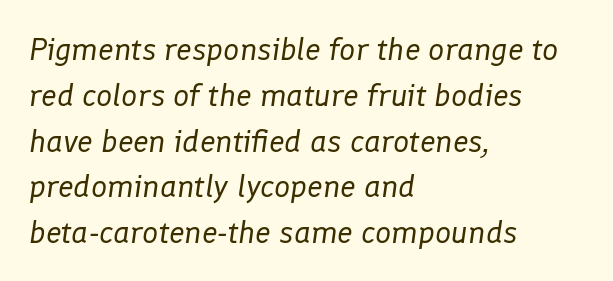
Q: Is the text bold? A: No.
Q: Is the text italic (slanted)? A: Yes, it leans right by about 8 degrees.
Q: Is the text underlined? A: No.
Q: How is the paragraph aligned? A: Left-aligned.
Q: Is the spacing between letters normal or unusually wide? A: Normal.
Q: Is the spacing between lines tight, normal or loose? A: Normal.
Q: Width (condensed, normal, or wide)? A: Normal.
Q: Stroke contrast? A: Low.
Q: x-height? A: Medium.
Q: Monospaced? A: No.
